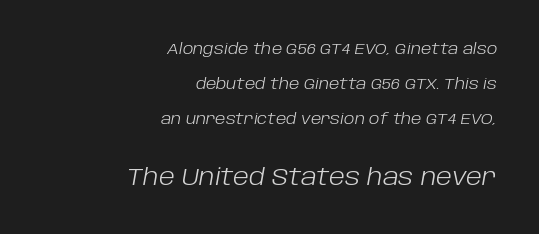
Ink coverage per letter is moderate at most. Block two is the big one; block one sits smaller above it. Slanted lettering throughout. Anything drawn beneath the words? Only blank space.
